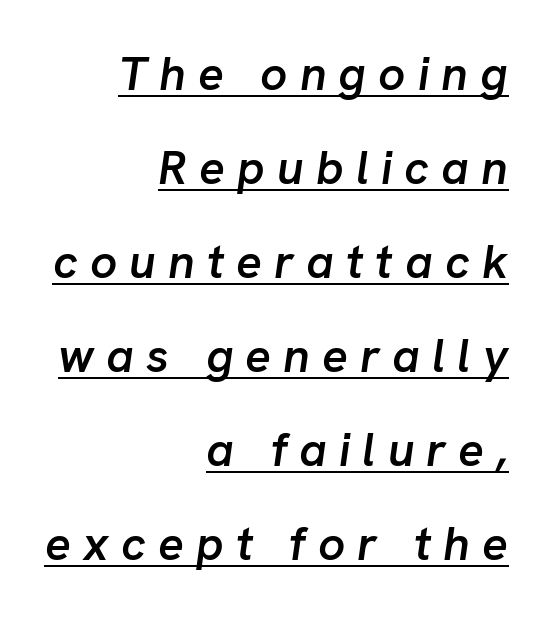
The image shows 48 px semibold type, italic (leaning right); set right-aligned, loose line spacing (1.96x), unusually wide letter spacing (+0.25 em), underlined; low stroke contrast and a medium x-height.
